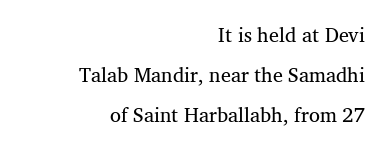
Airy leading. Inter-character spacing is left at the font's built-in metrics. The specimen reads as upright at a glance. Bold? No — there's no thickening of the strokes.
